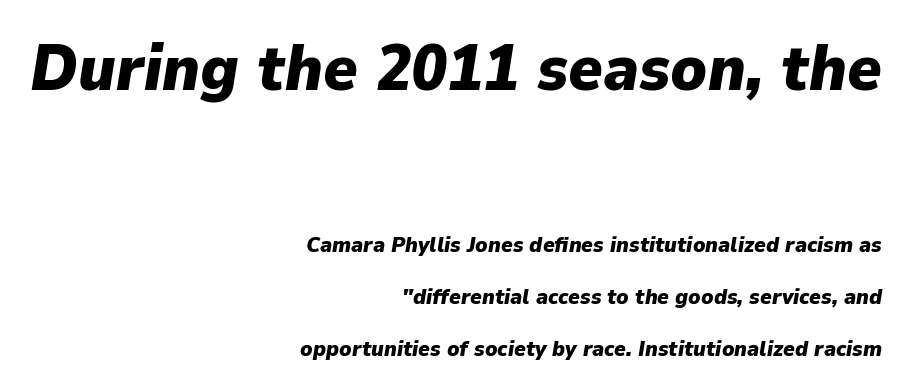
The image shows 65 px heavy type, italic (leaning right); set right-aligned, loose line spacing (2.36x), normal letter spacing, not underlined; the first (top) block is 2.95x larger; low stroke contrast and a medium x-height.
